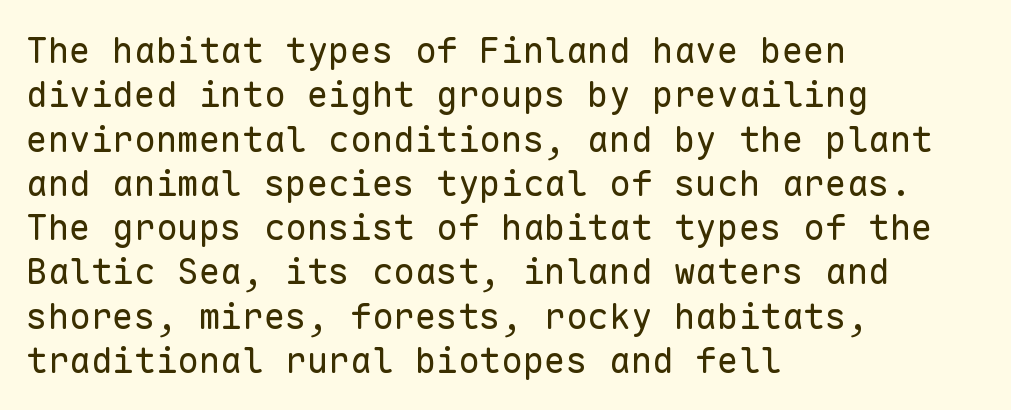
Q: Is the text bold? A: No.
Q: Is the text italic (slanted)? A: No, it is upright.
Q: Is the typeface a serif or a sans-serif typeface? A: Sans-serif.
Q: Is the text underlined? A: No.
Q: How is the paragraph aligned? A: Left-aligned.
Q: Is the spacing between letters normal or unusually wide? A: Normal.
Q: Width (condensed, normal, or wide)? A: Normal.
Q: Stroke contrast? A: Low.
Q: x-height? A: Medium.
Q: Monospaced? A: Yes.
